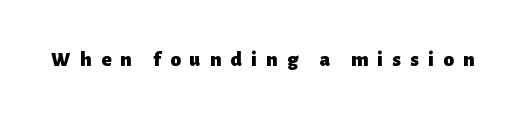
{"italic": "no", "bold": "yes", "underline": "no", "letter_spacing": "wide", "letter_spacing_em": 0.44, "glyph_px": 21}
